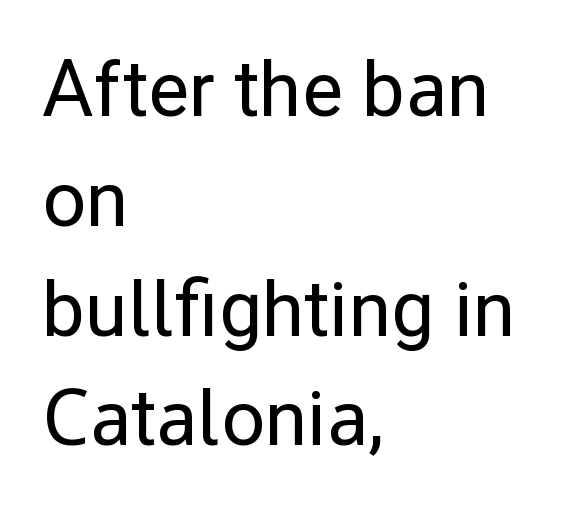
{"serif": "no", "italic": "no", "bold": "no", "weight": "regular", "width": "normal", "stroke_contrast": "low", "x_height": "medium", "monospaced": "no", "underline": "no", "align": "left", "line_spacing": "normal", "line_spacing_ratio": 1.39, "letter_spacing": "normal", "letter_spacing_em": 0.0, "glyph_px": 79}
